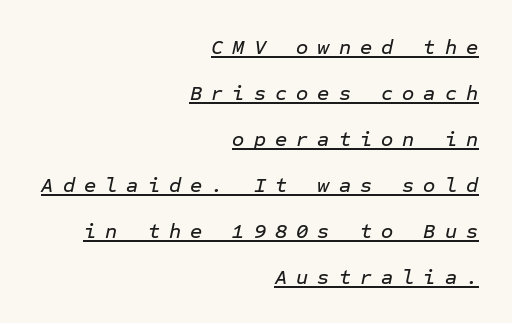
The image shows 21 px text type, italic (leaning right); set right-aligned, loose line spacing (2.19x), unusually wide letter spacing (+0.43 em), underlined.
